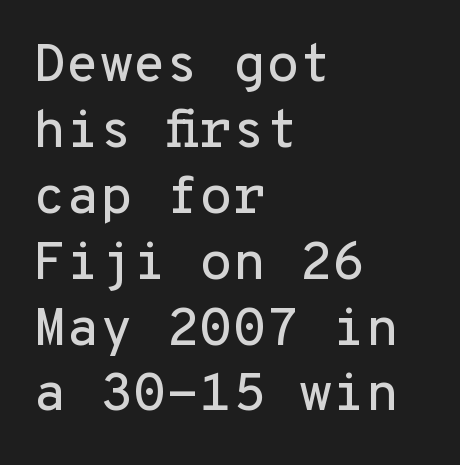
Q: Is the text italic (slanted)? A: No, it is upright.
Q: Is the typeface a serif or a sans-serif typeface? A: Sans-serif.
Q: Is the text underlined? A: No.
Q: How is the paragraph aligned? A: Left-aligned.
Q: Is the spacing between letters normal or unusually wide? A: Normal.
Q: Width (condensed, normal, or wide)? A: Normal.
Q: Stroke contrast? A: Low.
Q: x-height? A: Medium.
Q: Monospaced? A: Yes.
